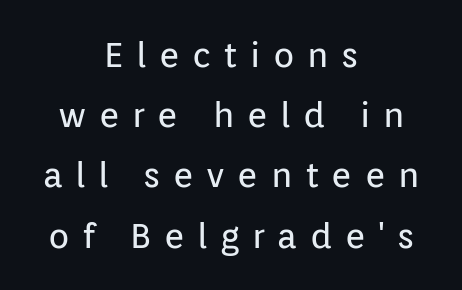
Q: Is the text bold? A: No.
Q: Is the text italic (slanted)? A: No, it is upright.
Q: Is the typeface a serif or a sans-serif typeface? A: Sans-serif.
Q: Is the text underlined? A: No.
Q: How is the paragraph aligned? A: Centered.
Q: Is the spacing between letters normal or unusually wide? A: Unusually wide.
Q: Width (condensed, normal, or wide)? A: Normal.
Q: Stroke contrast? A: Low.
Q: x-height? A: Medium.
Q: Monospaced? A: No.
